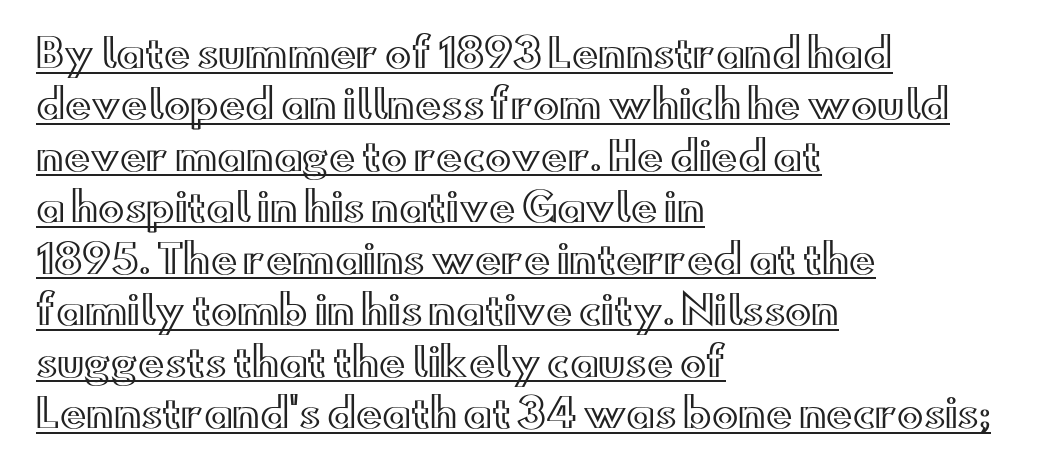
{"italic": "no", "width": "wide", "x_height": "small", "monospaced": "no", "underline": "yes", "align": "left", "line_spacing": "normal", "line_spacing_ratio": 1.32, "letter_spacing": "normal", "letter_spacing_em": 0.0, "glyph_px": 39}
